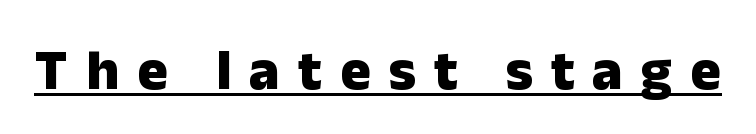
Q: Is the text bold? A: Yes.
Q: Is the text italic (slanted)? A: No, it is upright.
Q: Is the typeface a serif or a sans-serif typeface? A: Sans-serif.
Q: Is the text underlined? A: Yes.
Q: Is the spacing between letters normal or unusually wide? A: Unusually wide.
Q: Width (condensed, normal, or wide)? A: Normal.
Q: Stroke contrast? A: Low.
Q: x-height? A: Medium.
Q: Monospaced? A: No.
